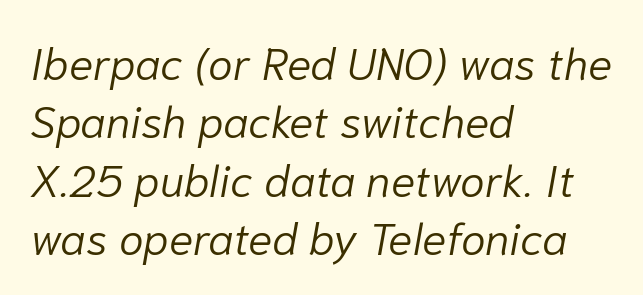
The image shows 45 px light type, italic (leaning right); set left-aligned, normal line spacing (1.3x), normal letter spacing, not underlined; low stroke contrast and a medium x-height.
